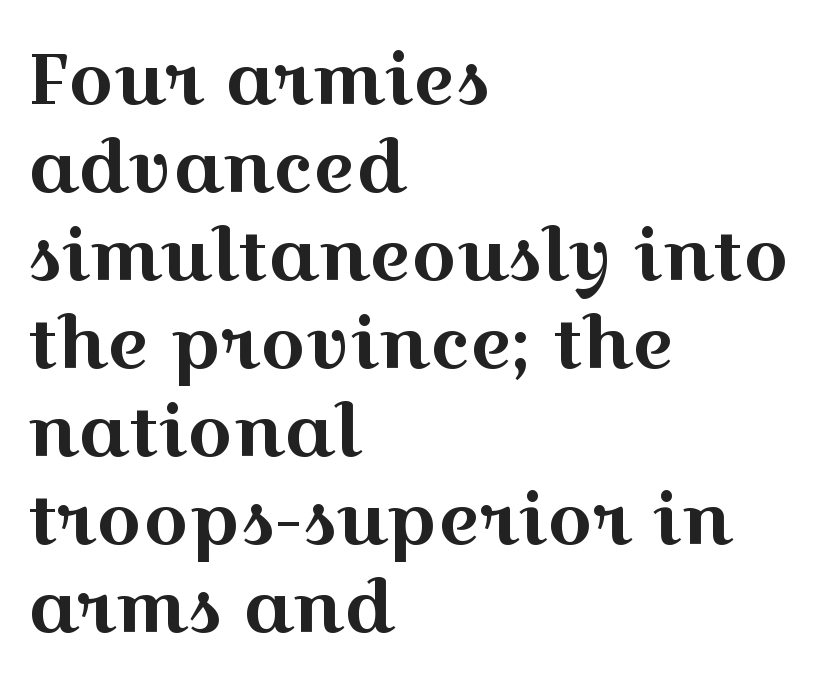
{"serif": "yes", "italic": "no", "width": "wide", "x_height": "medium", "monospaced": "no", "underline": "no", "align": "left", "line_spacing_ratio": 1.24, "letter_spacing": "normal", "letter_spacing_em": 0.0, "glyph_px": 71}
